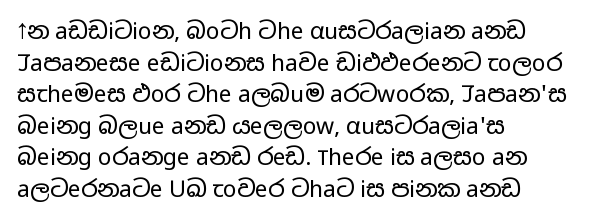
The image shows 23 px text type, upright; set left-aligned, normal line spacing (1.37x), normal letter spacing, not underlined.
